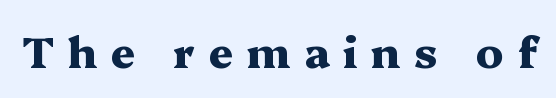
{"serif": "yes", "italic": "no", "bold": "yes", "weight": "heavy", "width": "wide", "stroke_contrast": "medium", "x_height": "medium", "monospaced": "no", "underline": "no", "letter_spacing": "wide", "letter_spacing_em": 0.31, "glyph_px": 43}
